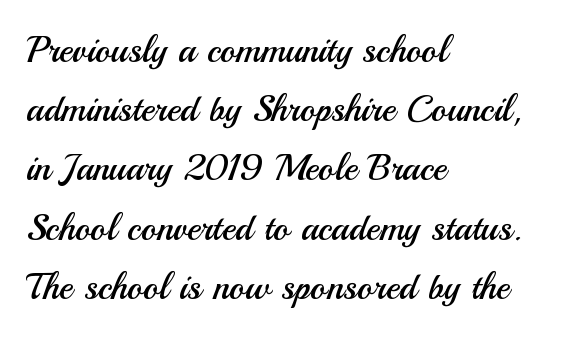
No word sits above an underline. The weight tops out at a normal text grade. Serifs: no, the terminals of the letterforms are clean. The line texture is even and compact thanks to regular tracking.
